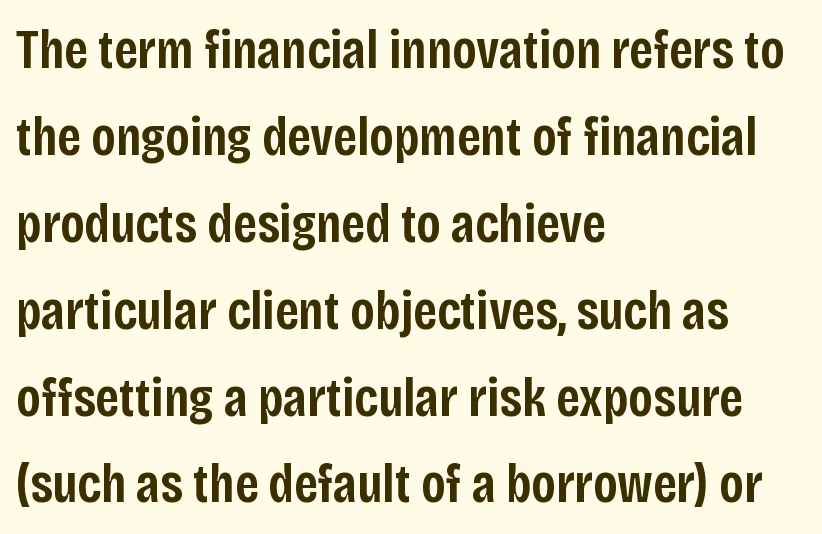
Q: Is the text bold? A: Semi-bold.
Q: Is the text italic (slanted)? A: No, it is upright.
Q: Is the typeface a serif or a sans-serif typeface? A: Sans-serif.
Q: Is the text underlined? A: No.
Q: How is the paragraph aligned? A: Left-aligned.
Q: Is the spacing between letters normal or unusually wide? A: Normal.
Q: Is the spacing between lines tight, normal or loose? A: Normal.
Q: Width (condensed, normal, or wide)? A: Condensed.
Q: Stroke contrast? A: Low.
Q: x-height? A: Large.
Q: Monospaced? A: No.
